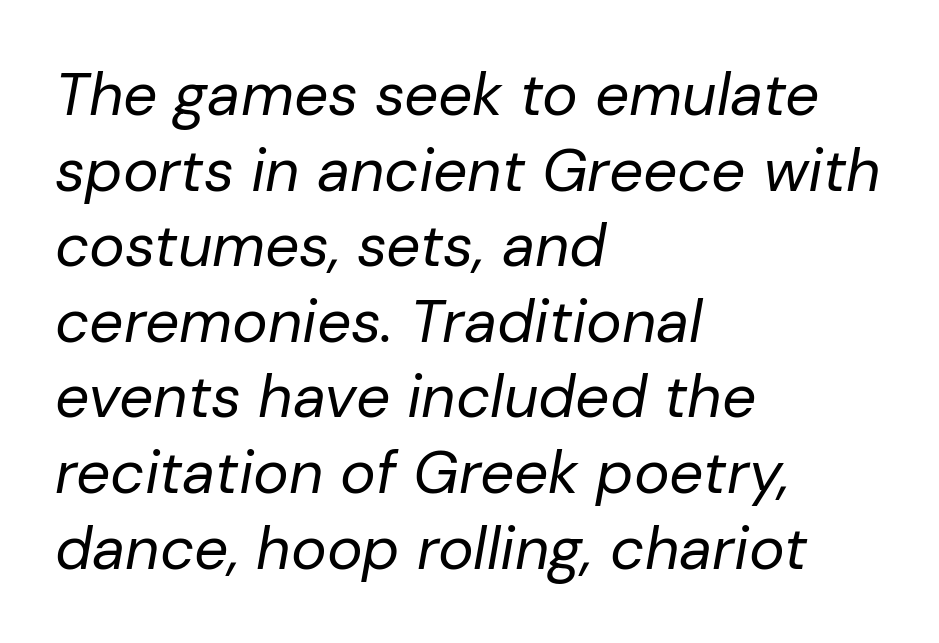
{"italic": "yes", "lean": "right", "slant_degrees": 10, "bold": "no", "weight": "regular", "width": "normal", "stroke_contrast": "low", "x_height": "medium", "monospaced": "no", "underline": "no", "align": "left", "line_spacing": "normal", "line_spacing_ratio": 1.26, "letter_spacing": "normal", "letter_spacing_em": 0.0, "glyph_px": 60}
